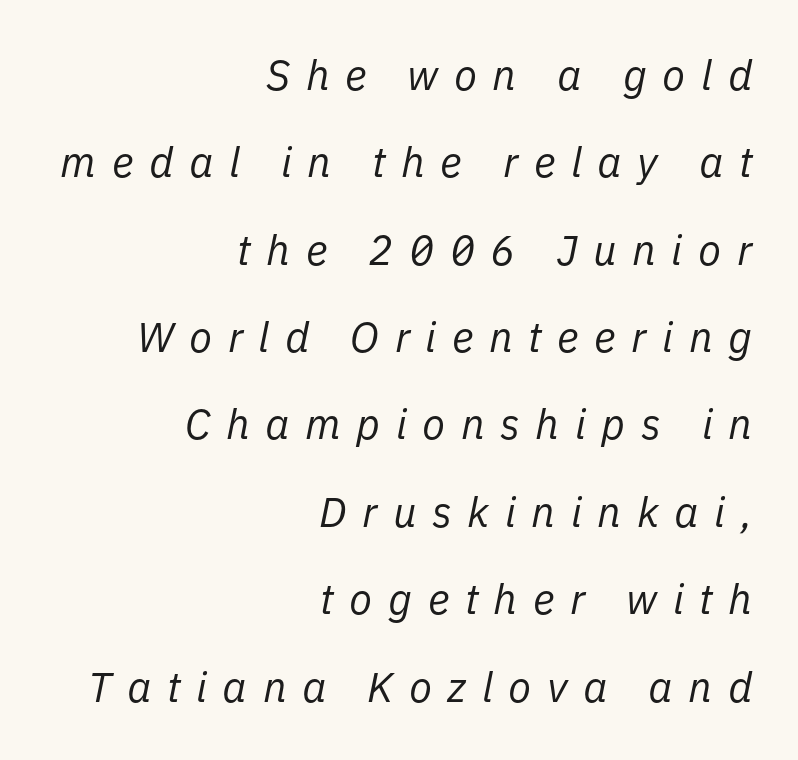
Honestly, the rows look like they've been pulled way apart. The tracking reads as deliberately expanded to a designer's eye. The passage shown leans; its letterforms are oblique. Anything drawn beneath the words? Only blank space. No extra ink here — the face is not bold.
